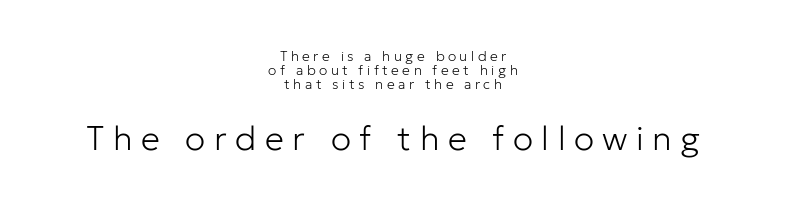
{"serif": "no", "italic": "no", "bold": "no", "weight": "light", "width": "normal", "stroke_contrast": "low", "x_height": "medium", "monospaced": "no", "underline": "no", "align": "center", "line_spacing": "tight", "line_spacing_ratio": 1.0, "letter_spacing": "wide", "letter_spacing_em": 0.25, "larger_block": "second", "size_ratio": 2.43, "glyph_px": 34}
